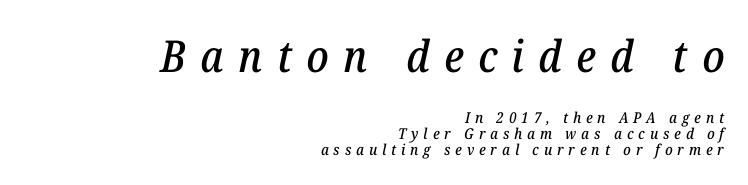
The image shows 44 px serif type, italic (leaning right); set right-aligned, tight line spacing (1.07x), unusually wide letter spacing (+0.33 em), not underlined; the first (top) block is 2.93x larger; low stroke contrast and a medium x-height.
